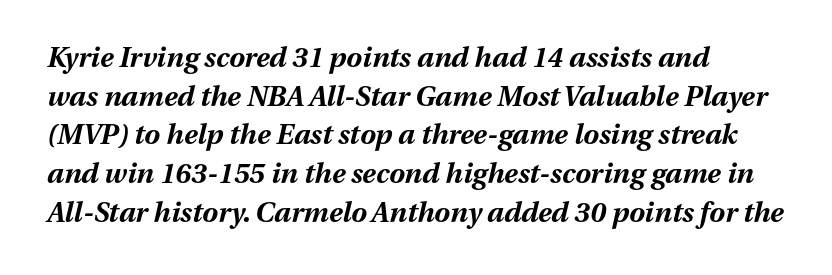
{"italic": "yes", "lean": "right", "slant_degrees": 13, "bold": "yes", "weight": "bold", "width": "normal", "stroke_contrast": "medium", "x_height": "medium", "monospaced": "no", "underline": "no", "align": "left", "line_spacing": "normal", "line_spacing_ratio": 1.38, "letter_spacing": "normal", "letter_spacing_em": 0.0, "glyph_px": 28}
